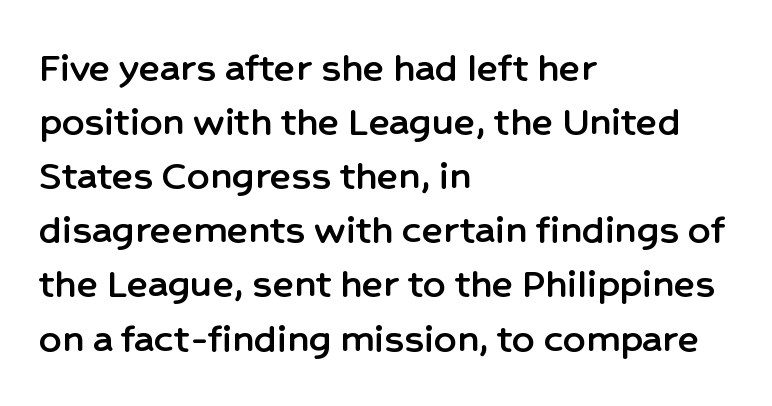
{"serif": "no", "italic": "no", "width": "normal", "stroke_contrast": "low", "x_height": "medium", "monospaced": "no", "underline": "no", "align": "left", "line_spacing_ratio": 1.23, "letter_spacing": "normal", "letter_spacing_em": 0.0, "glyph_px": 44}
